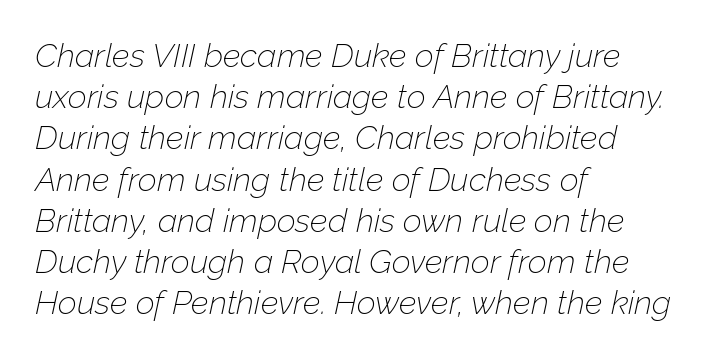
The image shows 33 px thin type, italic (leaning right); set left-aligned, normal line spacing (1.25x), normal letter spacing, not underlined; low stroke contrast and a medium x-height.
